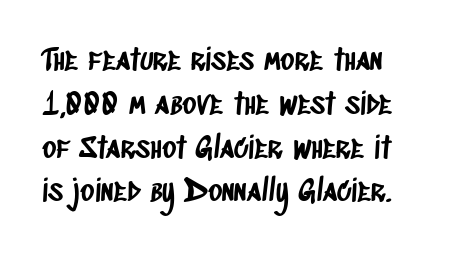
{"serif": "no", "width": "condensed", "stroke_contrast": "low", "x_height": "large", "monospaced": "no", "underline": "no", "line_spacing": "normal", "line_spacing_ratio": 1.46, "letter_spacing": "normal", "letter_spacing_em": 0.0, "glyph_px": 30}
